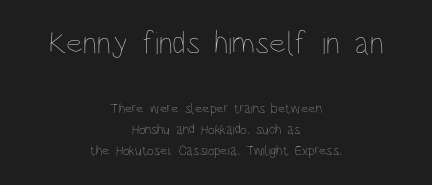
{"italic": "no", "bold": "no", "weight": "thin", "width": "condensed", "stroke_contrast": "low", "x_height": "large", "monospaced": "no", "underline": "no", "align": "center", "line_spacing": "normal", "line_spacing_ratio": 1.5, "letter_spacing": "normal", "letter_spacing_em": 0.0, "larger_block": "first", "size_ratio": 2.29, "glyph_px": 32}
